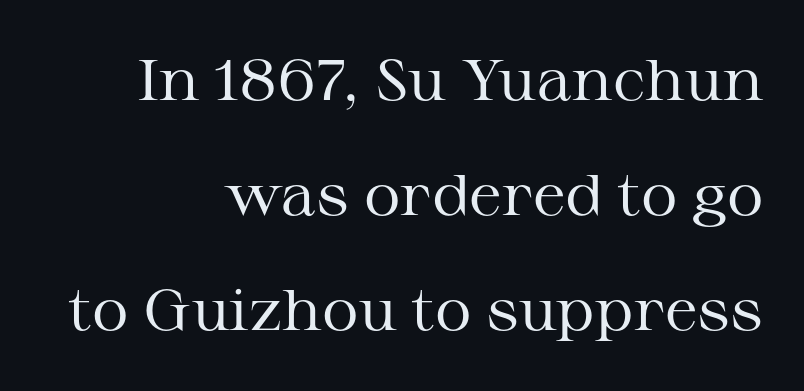
{"serif": "yes", "italic": "no", "bold": "no", "weight": "regular", "width": "wide", "stroke_contrast": "medium", "x_height": "medium", "monospaced": "no", "underline": "no", "align": "right", "line_spacing": "loose", "line_spacing_ratio": 2.02, "letter_spacing": "normal", "letter_spacing_em": 0.0, "glyph_px": 57}
